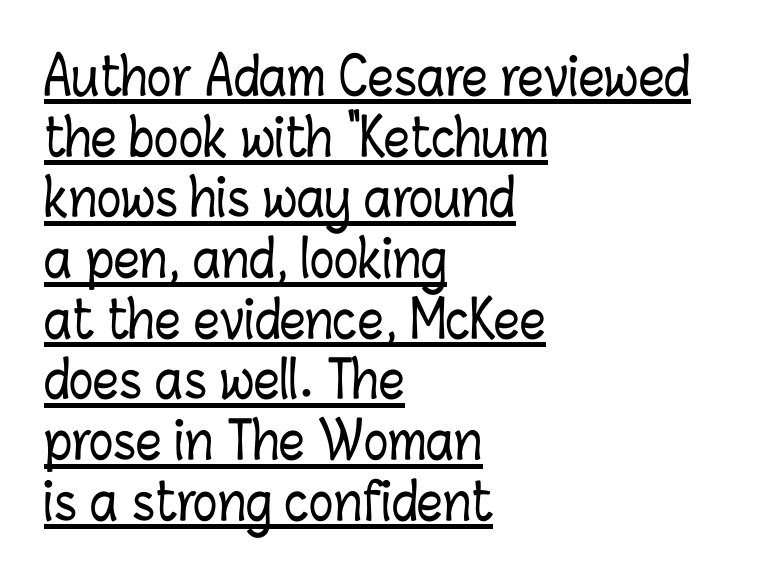
A typographer would call this underscored text. Italic: no, the glyphs are upright roman. Do the characters align in a grid? No, the font is proportional. Short note: letters normally spaced. Compared with a centered layout, this one pins lines to the left instead.
